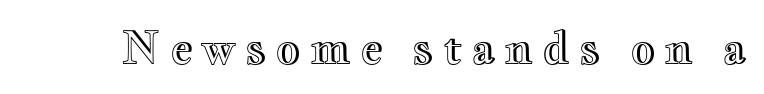
{"italic": "no", "width": "wide", "x_height": "small", "monospaced": "no", "underline": "no", "letter_spacing": "wide", "letter_spacing_em": 0.2, "glyph_px": 44}
